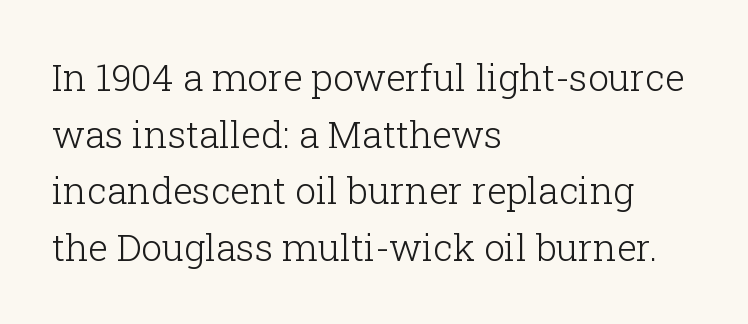
Horizontal alignment here is leftward, the default for most running prose. Spacing between characters is what you'd get straight out of the box. What kind of face is this? One with serifs. This reads as an unemphasized weight, regular at the heaviest. Varying glyph widths throughout — classic text-font behaviour.
